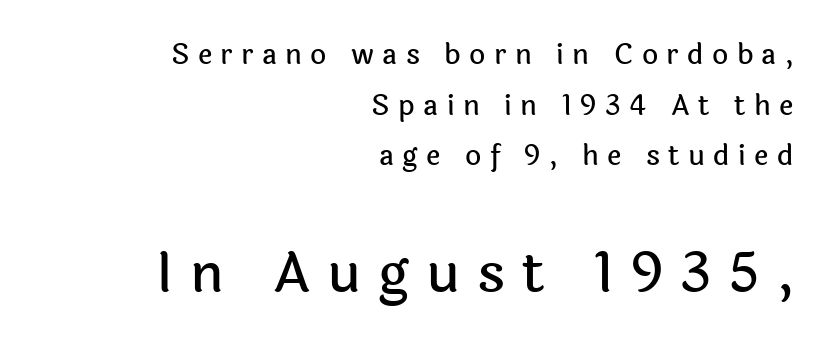
This sample uses expanded letter spacing, leaving extra air between glyphs. Is this a fixed-width face? No — the glyphs have proportional, varying widths. Caption: multi-line text, flush right, ragged left. The type family on display is of the sans-serif kind. The space directly below the letters is spotless.
